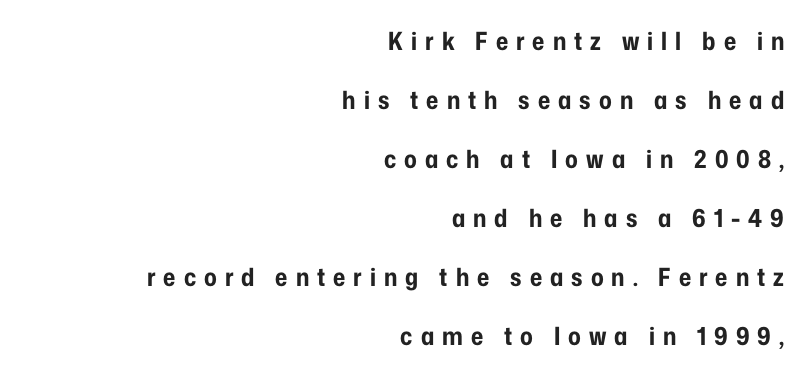
Honestly, the rows look like they've been pulled way apart. When letters stand straight like this, we call the style roman or upright. Every letter is thick-stroked: bold, no question. Does extra space separate the letters? Yes, quite a lot of it. The specimen omits any rule beneath the text block's lines.
